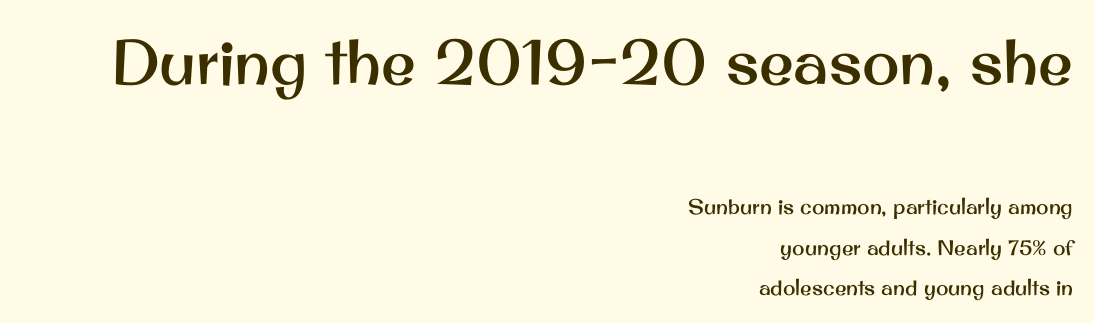
Q: Is the text italic (slanted)? A: No, it is upright.
Q: Is the typeface a serif or a sans-serif typeface? A: Sans-serif.
Q: Is the text underlined? A: No.
Q: How is the paragraph aligned? A: Right-aligned.
Q: Is the spacing between letters normal or unusually wide? A: Normal.
Q: Is the spacing between lines tight, normal or loose? A: Loose.
Q: Which block of text is set in a larger size, the first (top) or the second (bottom)? A: The first (top) one.
Q: Width (condensed, normal, or wide)? A: Normal.
Q: Stroke contrast? A: Medium.
Q: x-height? A: Small.
Q: Monospaced? A: No.
